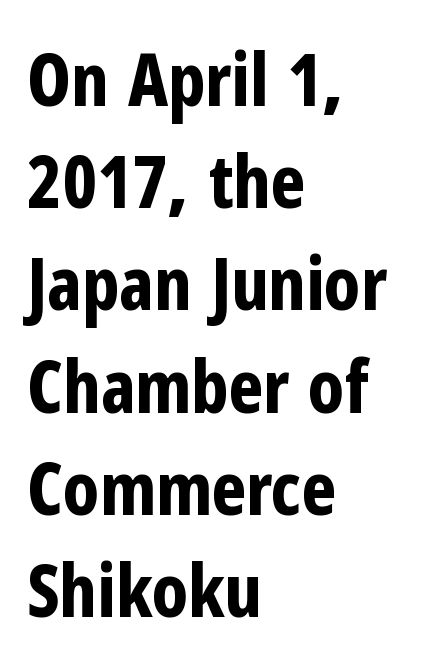
The image shows 73 px bold, condensed sans-serif type, upright; set left-aligned, normal line spacing (1.4x), normal letter spacing, not underlined; low stroke contrast and a medium x-height.
